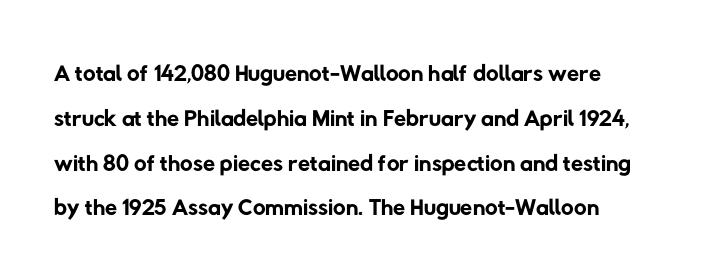
Words float on clear page, feet unadorned. You can tell from the bare stems that sans-serif type was used. Line spacing here is normal. Bold? No — there's no thickening of the strokes. Where is the straight margin? On the left.
